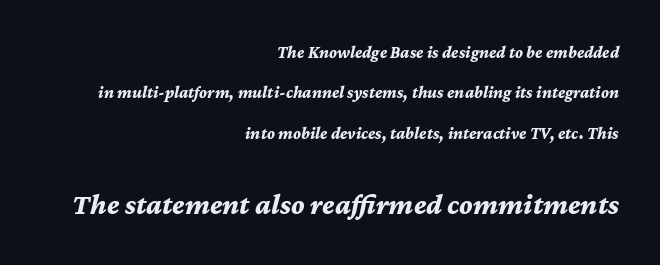
{"italic": "yes", "lean": "right", "slant_degrees": 12, "bold": "yes", "weight": "bold", "width": "normal", "stroke_contrast": "medium", "x_height": "medium", "monospaced": "no", "underline": "no", "align": "right", "line_spacing": "loose", "line_spacing_ratio": 2.37, "letter_spacing": "normal", "letter_spacing_em": 0.0, "larger_block": "second", "size_ratio": 1.71, "glyph_px": 29}
